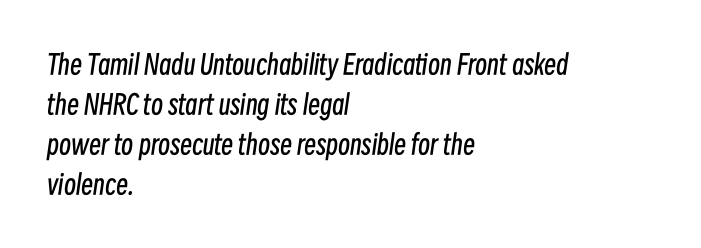
{"italic": "yes", "lean": "right", "slant_degrees": 8, "bold": "no", "underline": "no", "align": "left", "line_spacing": "normal", "line_spacing_ratio": 1.48, "letter_spacing": "normal", "letter_spacing_em": 0.0, "glyph_px": 27}
